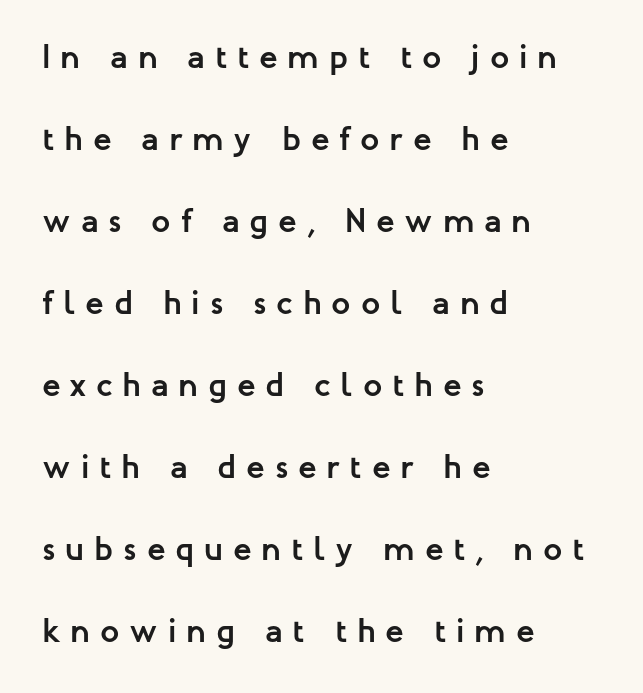
{"serif": "no", "italic": "no", "bold": "yes", "weight": "semibold", "width": "normal", "stroke_contrast": "low", "x_height": "medium", "monospaced": "no", "underline": "no", "align": "left", "line_spacing": "loose", "line_spacing_ratio": 2.41, "letter_spacing": "wide", "letter_spacing_em": 0.29, "glyph_px": 34}
